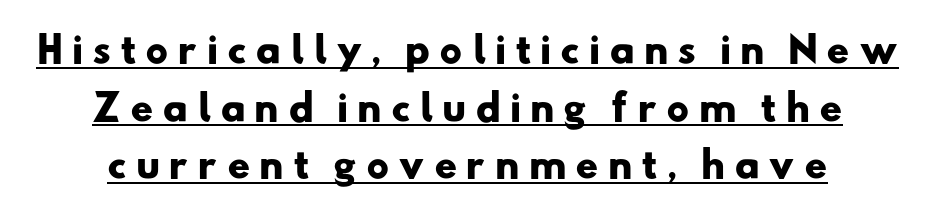
Q: Is the text bold? A: Yes.
Q: Is the typeface a serif or a sans-serif typeface? A: Sans-serif.
Q: Is the text underlined? A: Yes.
Q: Is the spacing between letters normal or unusually wide? A: Unusually wide.
Q: Is the spacing between lines tight, normal or loose? A: Normal.
Q: Width (condensed, normal, or wide)? A: Wide.
Q: Stroke contrast? A: Low.
Q: x-height? A: Small.
Q: Monospaced? A: No.
